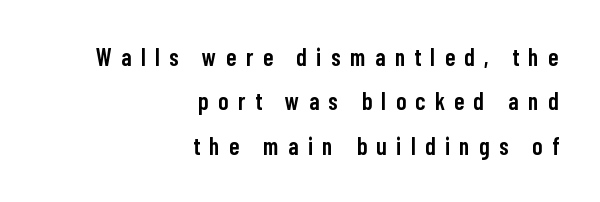
Short and long lines alike share a common ending point at right. No word sits above an underline. These lines have a slow, spaced-out rhythm from letter to letter. How heavy is the stroke? Medium-heavy — a semibold, shy of bold. Quick note: not italic, upright.
